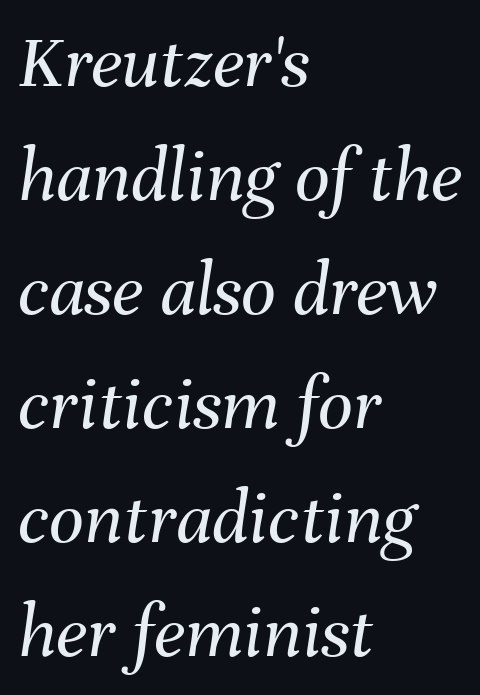
{"italic": "yes", "lean": "right", "slant_degrees": 8, "bold": "no", "weight": "regular", "width": "normal", "stroke_contrast": "medium", "x_height": "medium", "monospaced": "no", "underline": "no", "align": "left", "line_spacing": "normal", "line_spacing_ratio": 1.48, "letter_spacing": "normal", "letter_spacing_em": 0.0, "glyph_px": 77}
